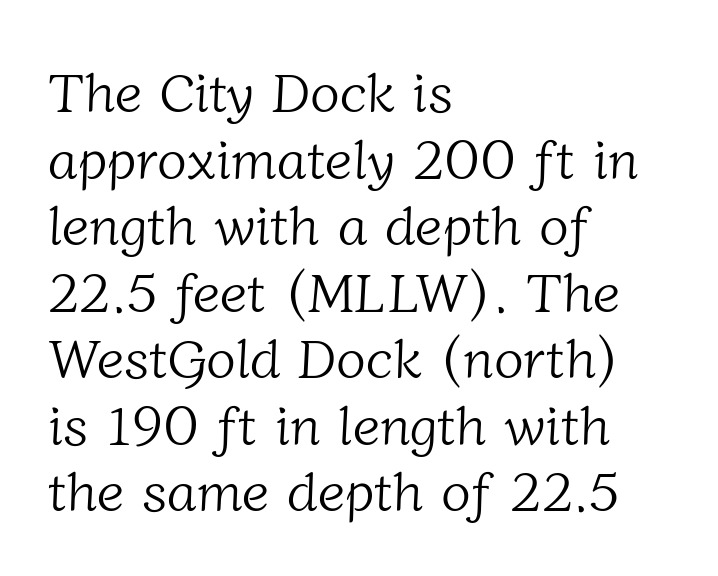
Looks like regular typesetting: each glyph gets only the width it needs. The horizontal fit of the characters is conventional and even. Old-style or modern, the face here clearly has serifs. Does the copy run flush right? No — it runs flush left.
